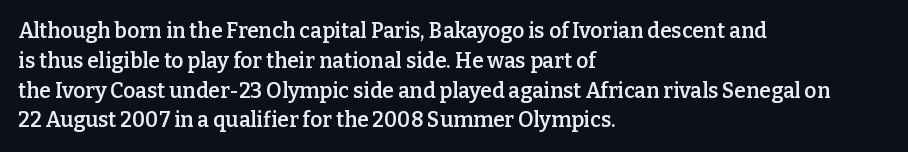
{"italic": "no", "bold": "semi", "underline": "no", "align": "left", "line_spacing": "normal", "line_spacing_ratio": 1.42, "letter_spacing": "normal", "letter_spacing_em": 0.0, "glyph_px": 21}
